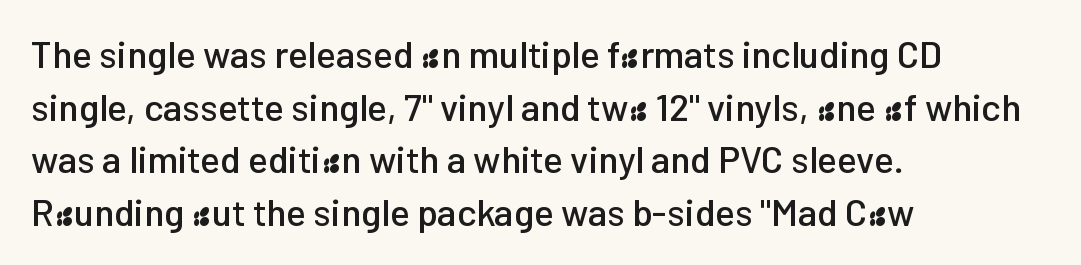
{"serif": "no", "italic": "no", "width": "normal", "stroke_contrast": "low", "x_height": "medium", "monospaced": "no", "underline": "no", "align": "left", "line_spacing": "normal", "line_spacing_ratio": 1.42, "letter_spacing": "normal", "letter_spacing_em": 0.0, "glyph_px": 37}
